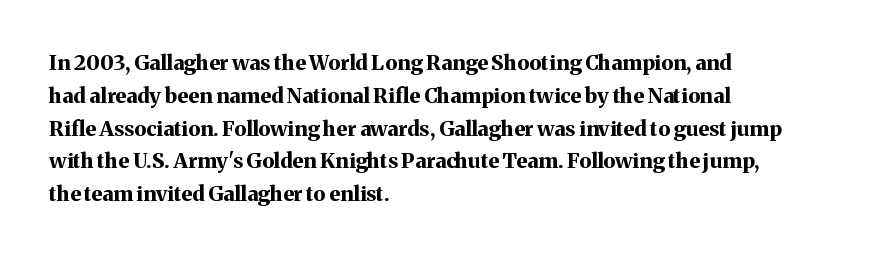
Weight check: bold — yes, fully. This rendering features lettering with no underline. This is the regular roman posture of the typeface. Is there much room between lines? A standard amount, neither cramped nor airy. No extra tracking has been applied to these lines. The rag falls on the right side of this text block.
